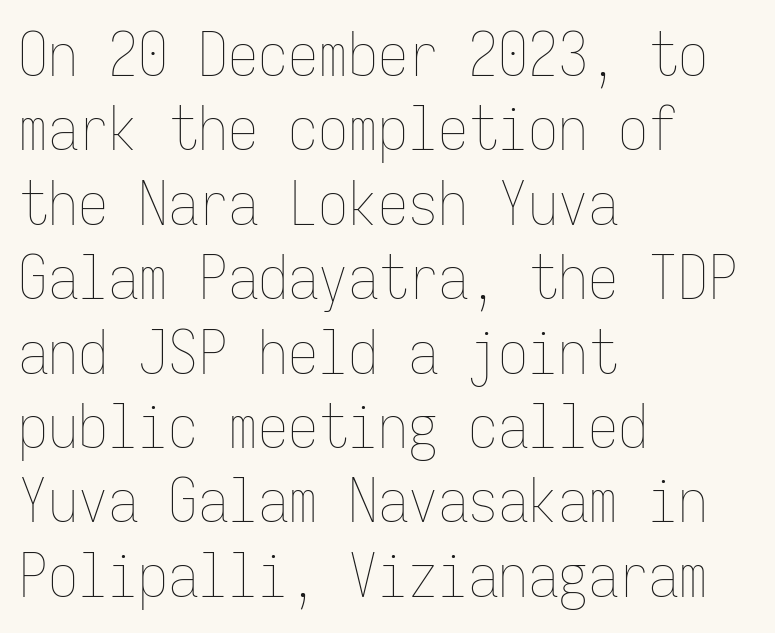
Q: Is the text bold? A: No.
Q: Is the text italic (slanted)? A: No, it is upright.
Q: Is the text underlined? A: No.
Q: How is the paragraph aligned? A: Left-aligned.
Q: Is the spacing between letters normal or unusually wide? A: Normal.
Q: Width (condensed, normal, or wide)? A: Condensed.
Q: Stroke contrast? A: Low.
Q: x-height? A: Medium.
Q: Monospaced? A: Yes.
